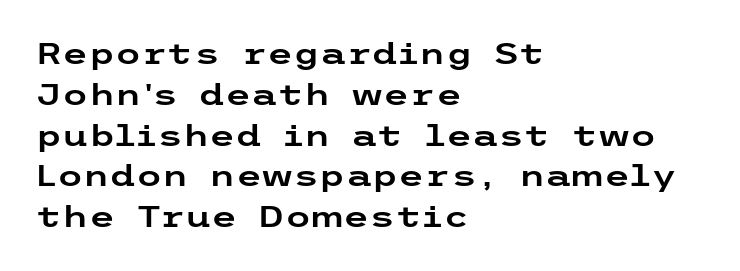
The type is set solid horizontally, with unmodified tracking. Classification — sans serif. Visually the block forms a straight wall on the left and a jagged coastline on the right. Line spacing here is normal. Characters remain perfectly vertical along every line. Words float on clear page, feet unadorned.
